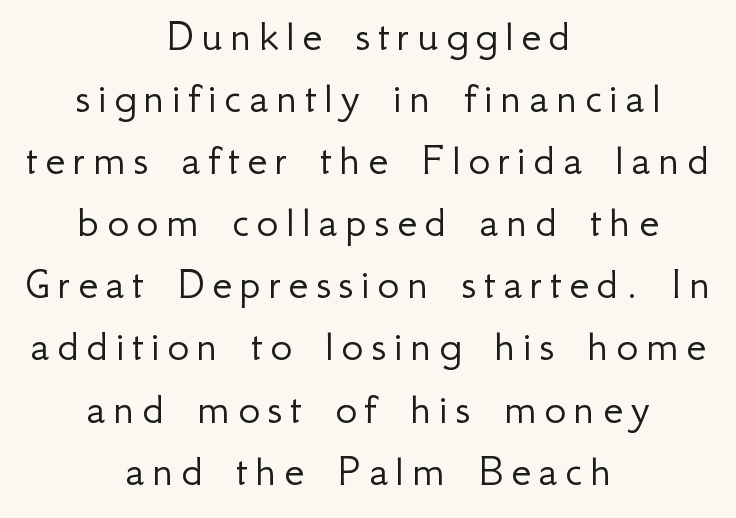
Q: Is the text bold? A: No.
Q: Is the text italic (slanted)? A: No, it is upright.
Q: Is the typeface a serif or a sans-serif typeface? A: Sans-serif.
Q: Is the text underlined? A: No.
Q: How is the paragraph aligned? A: Centered.
Q: Is the spacing between lines tight, normal or loose? A: Normal.
Q: Width (condensed, normal, or wide)? A: Normal.
Q: Stroke contrast? A: Low.
Q: x-height? A: Small.
Q: Monospaced? A: No.
